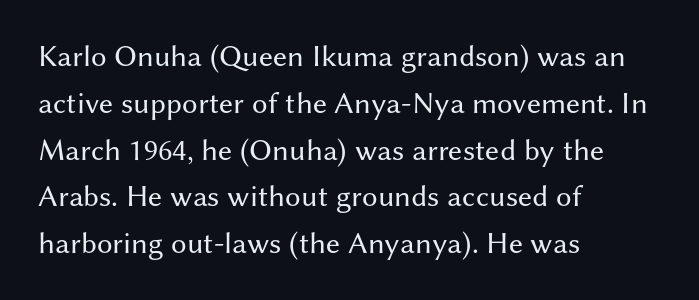
{"serif": "no", "italic": "no", "bold": "no", "weight": "regular", "width": "normal", "stroke_contrast": "medium", "x_height": "medium", "monospaced": "no", "underline": "no", "align": "left", "line_spacing": "normal", "line_spacing_ratio": 1.51, "letter_spacing": "normal", "letter_spacing_em": 0.0, "glyph_px": 31}
